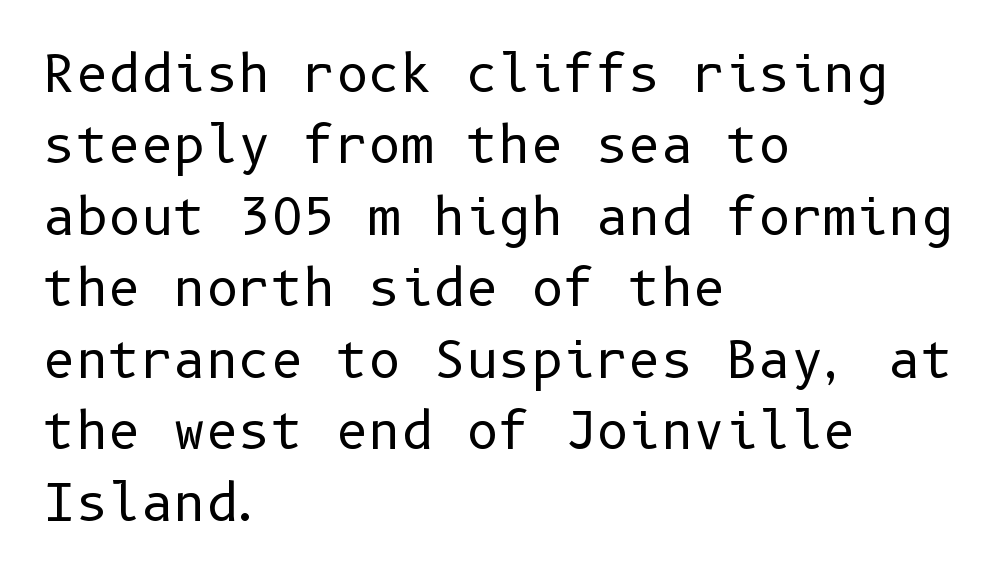
Q: Is the text bold? A: No.
Q: Is the text italic (slanted)? A: No, it is upright.
Q: Is the typeface a serif or a sans-serif typeface? A: Sans-serif.
Q: Is the text underlined? A: No.
Q: How is the paragraph aligned? A: Left-aligned.
Q: Is the spacing between letters normal or unusually wide? A: Normal.
Q: Is the spacing between lines tight, normal or loose? A: Normal.
Q: Width (condensed, normal, or wide)? A: Normal.
Q: Stroke contrast? A: Low.
Q: x-height? A: Medium.
